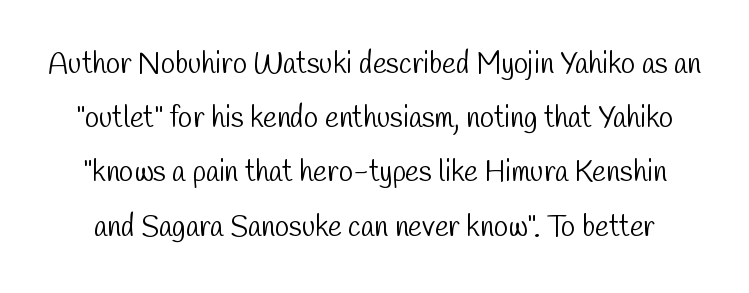
This rendering employs a face without finishing strokes, i.e., a sans-serif. The passage shown is typed in a proportional face where columns would drift. These glyphs show unthickened strokes, regular width or finer. There is no visible air inserted between adjacent glyphs. No word sits above an underline.
